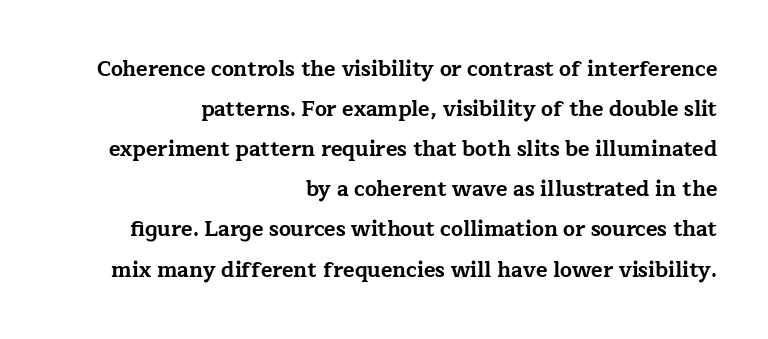
{"italic": "no", "bold": "yes", "underline": "no", "align": "right", "line_spacing": "loose", "line_spacing_ratio": 1.91, "letter_spacing": "normal", "letter_spacing_em": 0.0, "glyph_px": 21}
